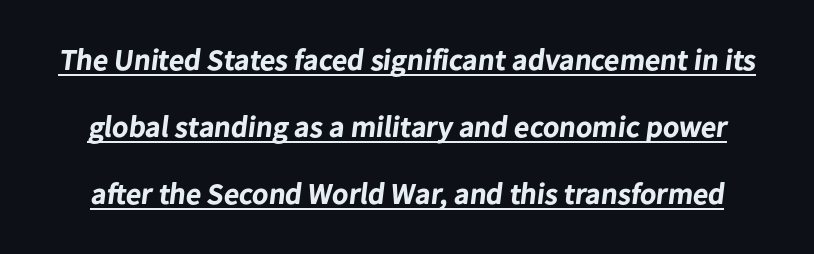
Grotesque or geometric, the face here clearly has no serifs. Notice how thick the strokes are: this is what a full bold looks like. Each letter keeps its own natural width here, so spacing adapts to shape. A continuous stroke trails under the words, as in a hyperlink.
